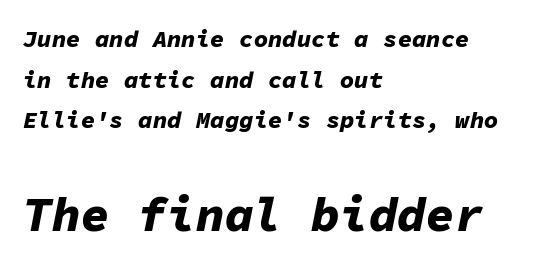
{"italic": "yes", "lean": "right", "slant_degrees": 11, "bold": "yes", "weight": "bold", "width": "normal", "stroke_contrast": "low", "x_height": "medium", "monospaced": "yes", "underline": "no", "align": "left", "line_spacing": "normal", "line_spacing_ratio": 1.69, "letter_spacing": "normal", "letter_spacing_em": 0.0, "larger_block": "second", "size_ratio": 2.0, "glyph_px": 48}
